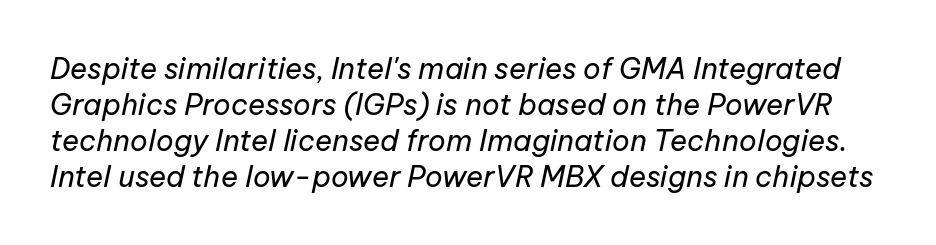
The image shows 29 px regular-weight type, italic (leaning right); set line spacing 1.24x, normal letter spacing, not underlined; low stroke contrast and a medium x-height.
